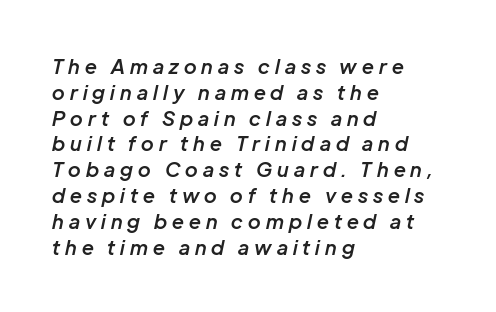
Q: Is the text bold? A: Semi-bold.
Q: Is the text italic (slanted)? A: Yes, it leans right by about 12 degrees.
Q: Is the text underlined? A: No.
Q: How is the paragraph aligned? A: Left-aligned.
Q: Is the spacing between letters normal or unusually wide? A: Unusually wide.
Q: Is the spacing between lines tight, normal or loose? A: Normal.
